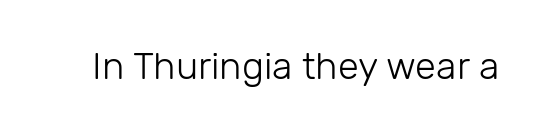
Q: Is the text bold? A: No.
Q: Is the text italic (slanted)? A: No, it is upright.
Q: Is the typeface a serif or a sans-serif typeface? A: Sans-serif.
Q: Is the text underlined? A: No.
Q: Is the spacing between letters normal or unusually wide? A: Normal.
Q: Width (condensed, normal, or wide)? A: Normal.
Q: Stroke contrast? A: Low.
Q: x-height? A: Medium.
Q: Monospaced? A: No.
